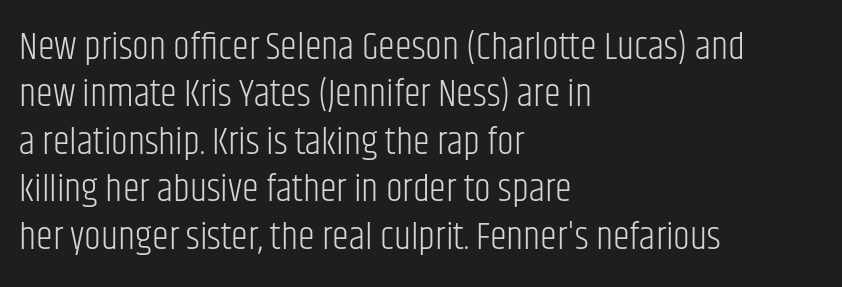
{"serif": "no", "italic": "no", "bold": "no", "weight": "light", "width": "condensed", "stroke_contrast": "low", "x_height": "large", "monospaced": "no", "underline": "no", "align": "left", "line_spacing": "normal", "line_spacing_ratio": 1.25, "letter_spacing": "normal", "letter_spacing_em": 0.0, "glyph_px": 38}
